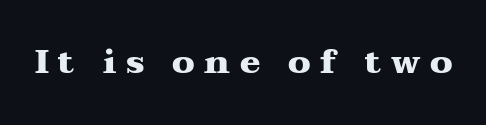
You can tell from the footed stems that serif type was used. This is roman type, the default non-slanted kind. Each word looks stretched out because of the extra space between its letters. Think of a printed novel: that variable character pitch is what you see here. Heavy, bold letterforms.
